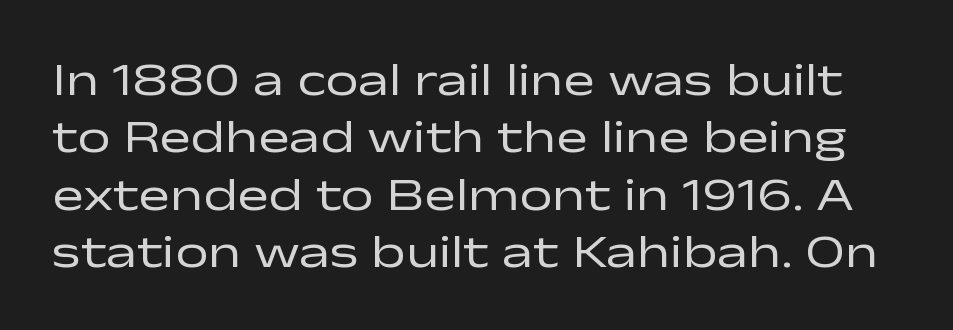
Q: Is the text bold? A: No.
Q: Is the text italic (slanted)? A: No, it is upright.
Q: Is the typeface a serif or a sans-serif typeface? A: Sans-serif.
Q: Is the text underlined? A: No.
Q: Is the spacing between letters normal or unusually wide? A: Normal.
Q: Width (condensed, normal, or wide)? A: Wide.
Q: Stroke contrast? A: Low.
Q: x-height? A: Medium.
Q: Monospaced? A: No.
